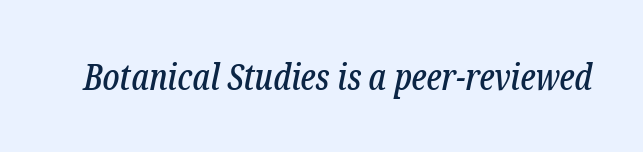
Character widths vary here, with narrow letters taking less room than wide ones. Tracking here is standard; glyphs follow each other at the usual distance. Nobody drew a line under any word here. I'd call this a serif setting — the letters wear small feet. Yep, that's italic — everything's leaning.
